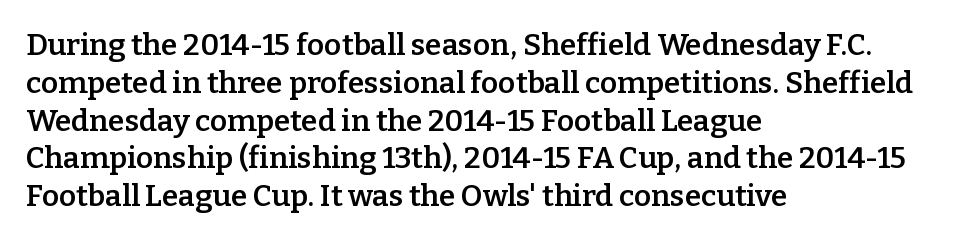
The rendering keeps characters at their native spacing. Bold? Not quite — semibold, heavier than regular but stopping short. Descender tails drop into unmarked territory. Every row of glyphs begins at an identical x-position on the left. Do the characters align in a grid? No, the font is proportional. The passage shown stacks its lines at a standard gap.
